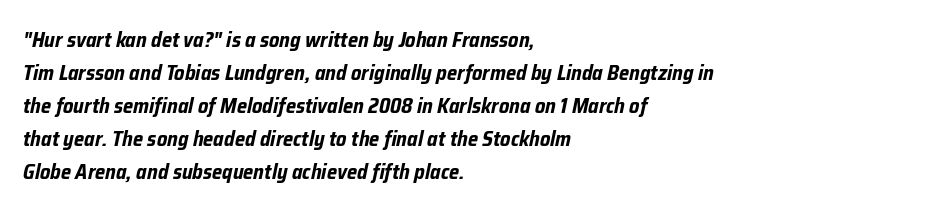
The image shows 21 px bold type, italic (leaning right); set left-aligned, normal line spacing (1.57x), normal letter spacing, not underlined.
